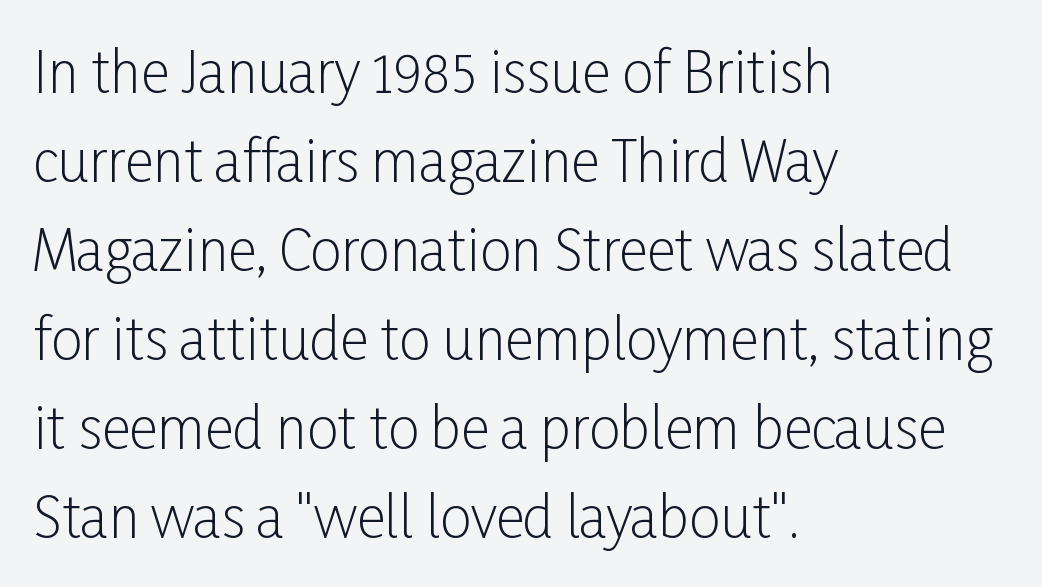
{"serif": "no", "italic": "no", "bold": "no", "weight": "light", "width": "condensed", "stroke_contrast": "low", "x_height": "medium", "monospaced": "no", "underline": "no", "align": "left", "line_spacing": "normal", "line_spacing_ratio": 1.59, "letter_spacing": "normal", "letter_spacing_em": 0.0, "glyph_px": 56}
